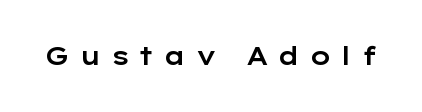
The image shows 25 px text type, upright; set unusually wide letter spacing (+0.37 em), not underlined.
